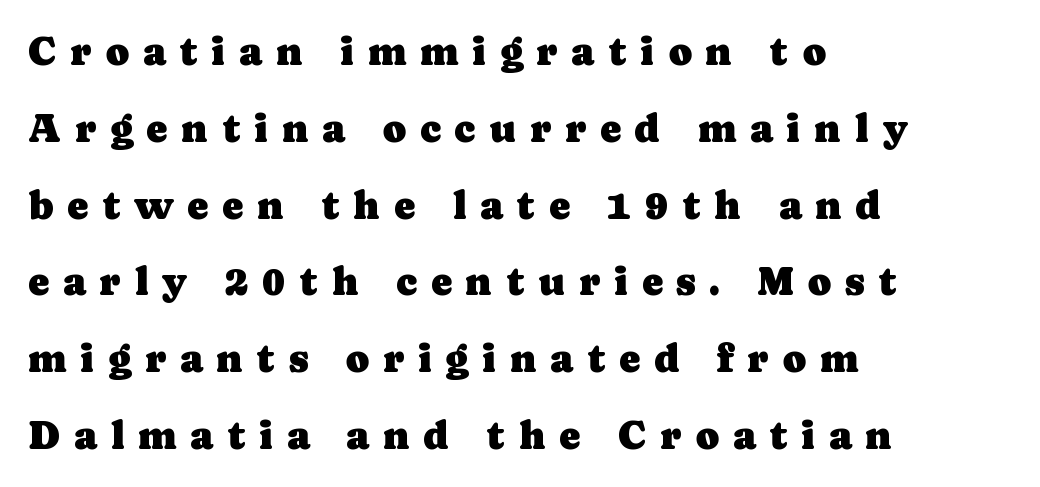
The passage is arranged the way most books set body copy — flush left. Notice how the stems are strictly vertical — no italics here. Looks like regular typesetting: each glyph gets only the width it needs. If you measured baseline to baseline, you'd find a long distance. Compared with typical body copy, the letter spacing here is much looser.
